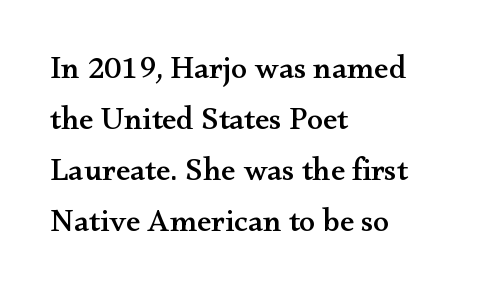
Decoration check: the copy has no underline. The lettering holds an erect, upright posture throughout. Stroke terminals: seriffed. The vertical gap from one line to the next is medium.
